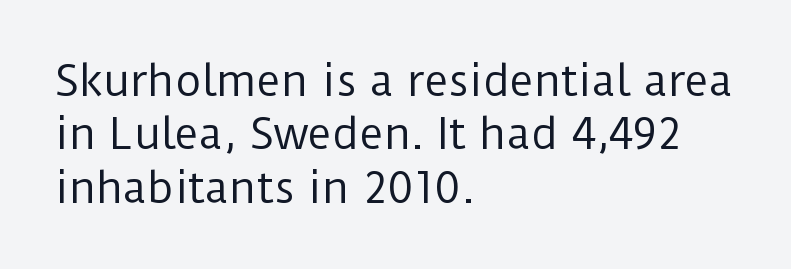
{"serif": "no", "italic": "no", "bold": "no", "weight": "regular", "width": "normal", "stroke_contrast": "low", "x_height": "medium", "monospaced": "no", "underline": "no", "align": "left", "line_spacing": "normal", "line_spacing_ratio": 1.3, "letter_spacing": "normal", "letter_spacing_em": 0.0, "glyph_px": 41}
